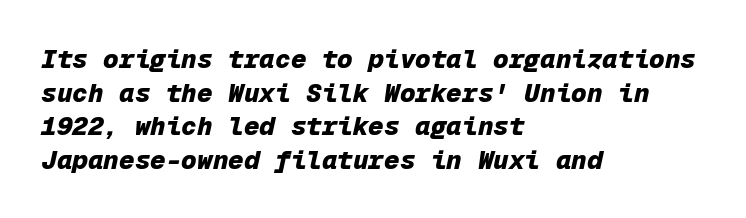
The image shows 26 px bold type, italic (leaning right); set left-aligned, normal line spacing (1.29x), normal letter spacing, not underlined.
